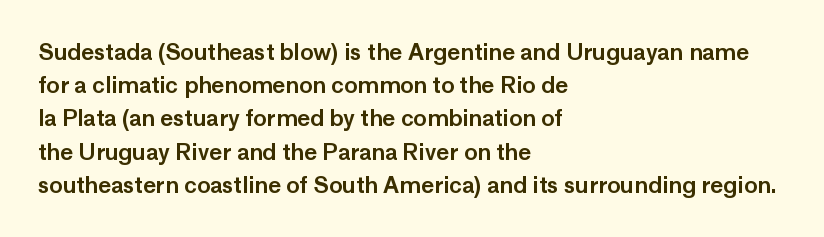
Q: Is the text italic (slanted)? A: No, it is upright.
Q: Is the text underlined? A: No.
Q: How is the paragraph aligned? A: Left-aligned.
Q: Is the spacing between letters normal or unusually wide? A: Normal.
Q: Is the spacing between lines tight, normal or loose? A: Normal.
